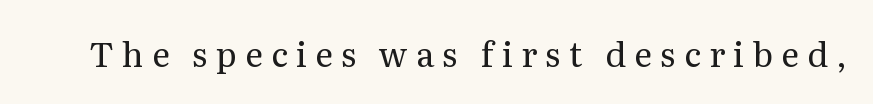
{"serif": "yes", "italic": "no", "bold": "no", "weight": "regular", "width": "normal", "stroke_contrast": "medium", "x_height": "medium", "monospaced": "no", "underline": "no", "letter_spacing": "wide", "letter_spacing_em": 0.24, "glyph_px": 34}
